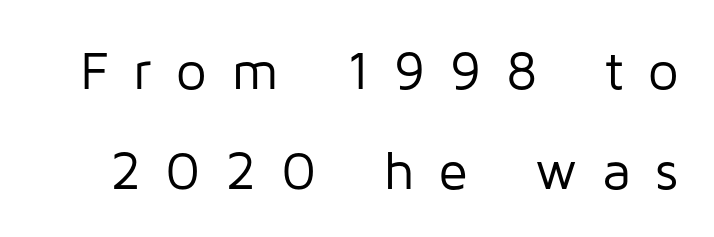
Q: Is the text bold? A: No.
Q: Is the text italic (slanted)? A: No, it is upright.
Q: Is the typeface a serif or a sans-serif typeface? A: Sans-serif.
Q: Is the text underlined? A: No.
Q: Is the spacing between letters normal or unusually wide? A: Unusually wide.
Q: Width (condensed, normal, or wide)? A: Normal.
Q: Stroke contrast? A: Low.
Q: x-height? A: Medium.
Q: Monospaced? A: No.
